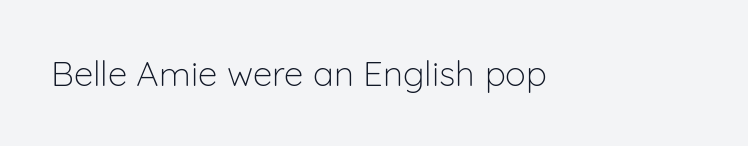
A typesetter would label this face a sans. A roman cut, with each character standing at attention. Type without underlining. Proportional: the letters do not fall into vertical columns. The characters are drawn with everyday or finer stroke widths.
